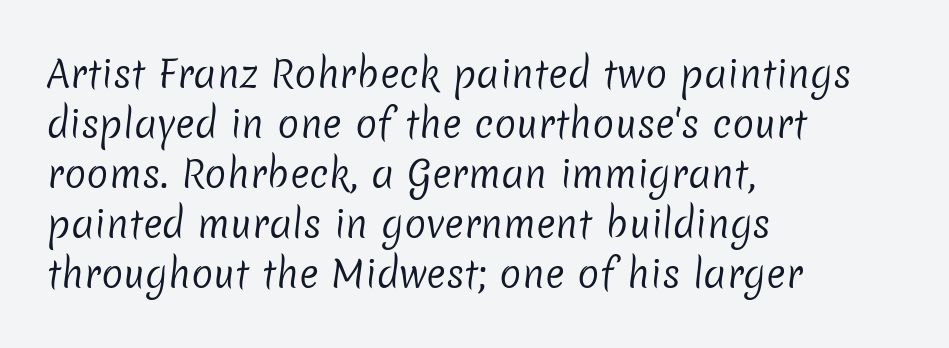
The image shows 37 px regular-weight sans-serif type; set left-aligned, normal line spacing (1.35x), normal letter spacing, not underlined; low stroke contrast and a medium x-height.
